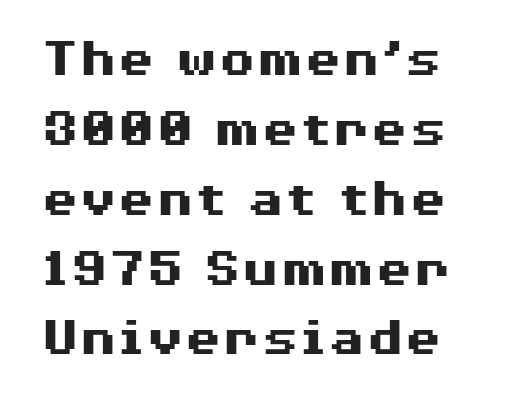
Q: Is the text bold? A: Yes.
Q: Is the text italic (slanted)? A: No, it is upright.
Q: Is the typeface a serif or a sans-serif typeface? A: Sans-serif.
Q: Is the text underlined? A: No.
Q: Is the spacing between letters normal or unusually wide? A: Normal.
Q: Is the spacing between lines tight, normal or loose? A: Normal.
Q: Width (condensed, normal, or wide)? A: Wide.
Q: Stroke contrast? A: Medium.
Q: x-height? A: Medium.
Q: Monospaced? A: No.
